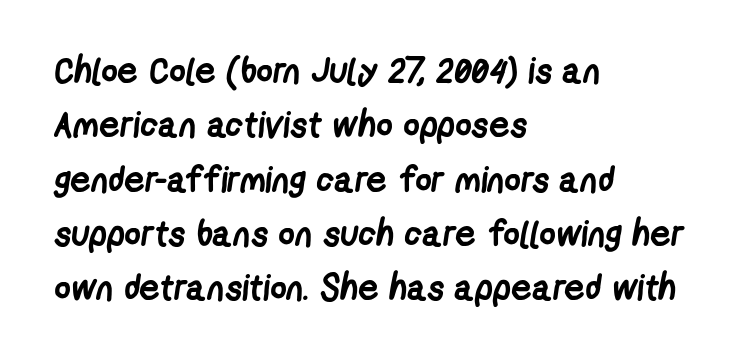
The image shows 36 px semibold, condensed sans-serif type; set left-aligned, normal line spacing (1.51x), normal letter spacing, not underlined; low stroke contrast and a medium x-height.
